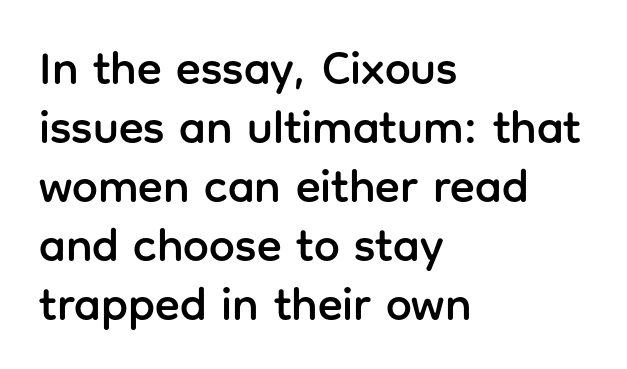
Q: Is the text italic (slanted)? A: No, it is upright.
Q: Is the typeface a serif or a sans-serif typeface? A: Sans-serif.
Q: Is the text underlined? A: No.
Q: How is the paragraph aligned? A: Left-aligned.
Q: Is the spacing between letters normal or unusually wide? A: Normal.
Q: Is the spacing between lines tight, normal or loose? A: Normal.
Q: Width (condensed, normal, or wide)? A: Normal.
Q: Stroke contrast? A: Low.
Q: x-height? A: Medium.
Q: Monospaced? A: No.
